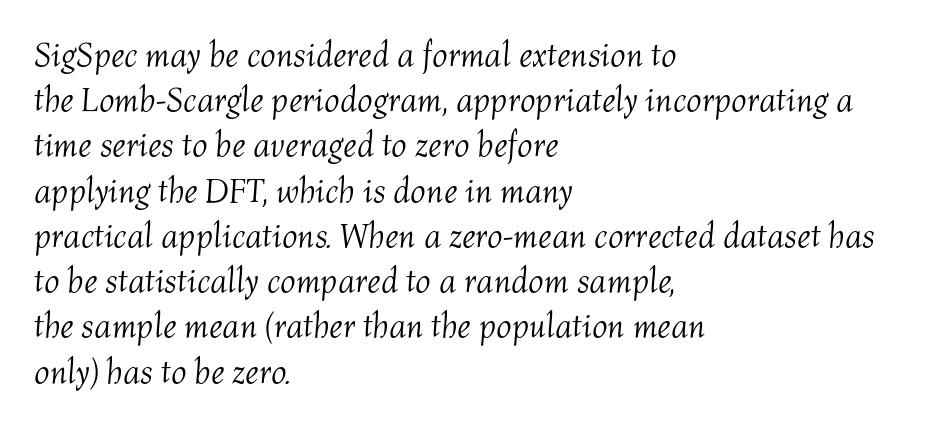
Caption: face not bold, strokes unweighted. This rendering leaves character spacing at its baseline value. Think of a printed novel: that variable character pitch is what you see here. Would a proofreader flag this as italicized? Yes.
